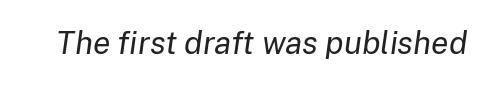
{"italic": "yes", "lean": "right", "slant_degrees": 8, "bold": "no", "weight": "regular", "width": "normal", "stroke_contrast": "low", "x_height": "medium", "monospaced": "no", "underline": "no", "letter_spacing": "normal", "letter_spacing_em": 0.0, "glyph_px": 32}
